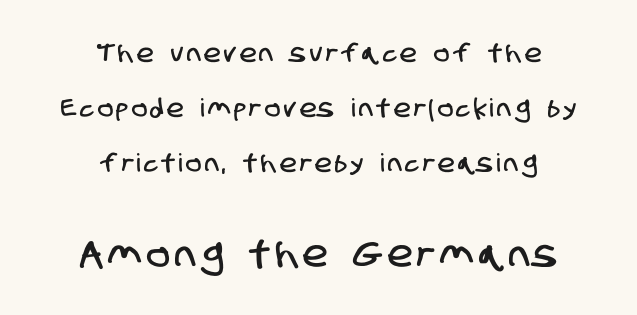
The passage shown stacks its lines with a broad gap. Leftover space on each line is divided equally before and after the words. Quick note: underline off. Block two is the big one; block one sits smaller above it. A typesetter would label this face a sans. This sample has the flowing, uneven cadence of proportional lettering.
